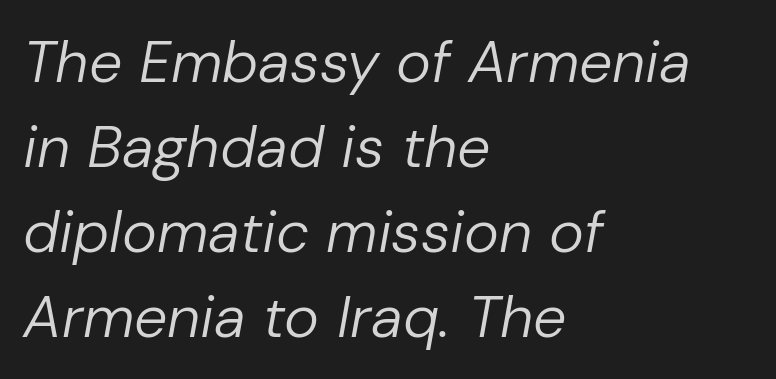
This sample uses an oblique cut, with every glyph tilted off the vertical. Honestly, the letter spacing is just normal — you wouldn't notice it. The passage shown is typed in a proportional face where columns would drift. Where is the straight margin? On the left.
